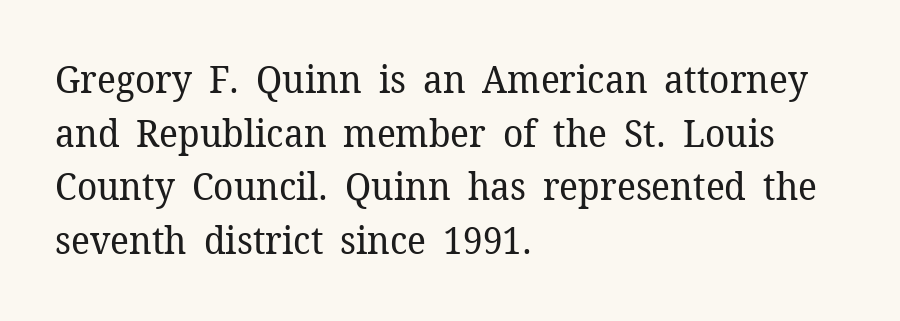
The image shows 38 px regular-weight serif type, upright; set left-aligned, normal line spacing (1.41x), normal letter spacing, not underlined; low stroke contrast and a medium x-height.
